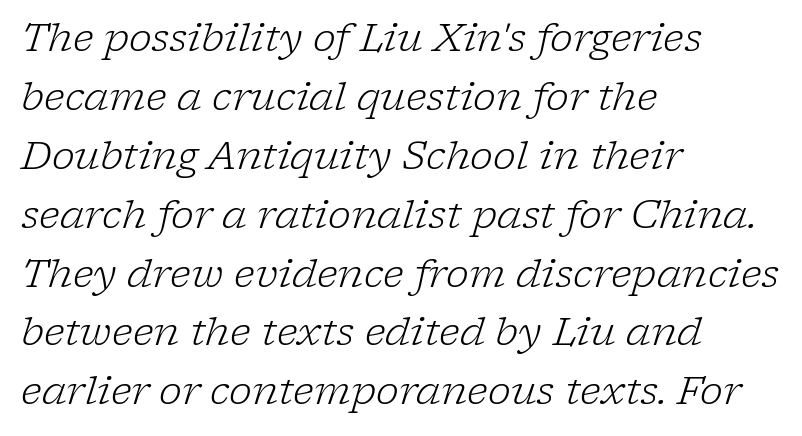
{"serif": "yes", "italic": "yes", "lean": "right", "slant_degrees": 17, "bold": "no", "weight": "light", "width": "normal", "stroke_contrast": "low", "x_height": "medium", "monospaced": "no", "underline": "no", "align": "left", "line_spacing": "normal", "line_spacing_ratio": 1.51, "letter_spacing": "normal", "letter_spacing_em": 0.0, "glyph_px": 39}
